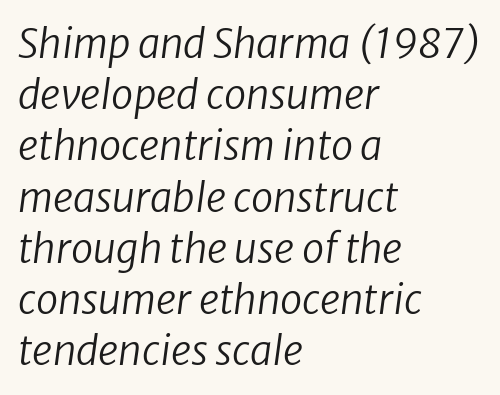
The image shows 40 px regular-weight sans-serif type; set left-aligned, normal line spacing (1.28x), normal letter spacing, not underlined; low stroke contrast and a medium x-height.
